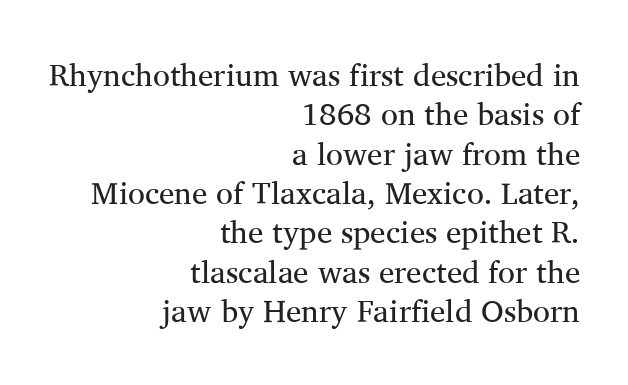
The image shows 31 px regular-weight serif type, upright; set right-aligned, normal line spacing (1.27x), normal letter spacing, not underlined; medium stroke contrast and a medium x-height.
